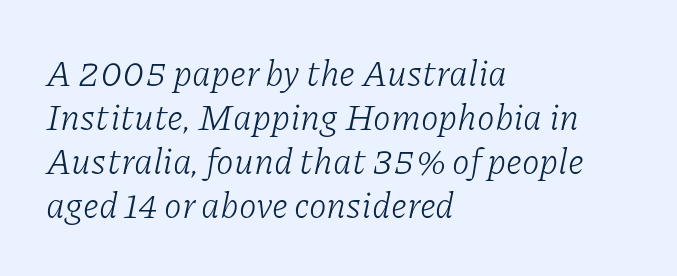
No extra ink here — the face is not bold. Note the varied advance widths — an 'i' is clearly narrower than an 'm'. This sample uses a serif face. A classic flush-left, rag-right setting is used for this passage. Italic? Definitely — the glyphs are oblique.
